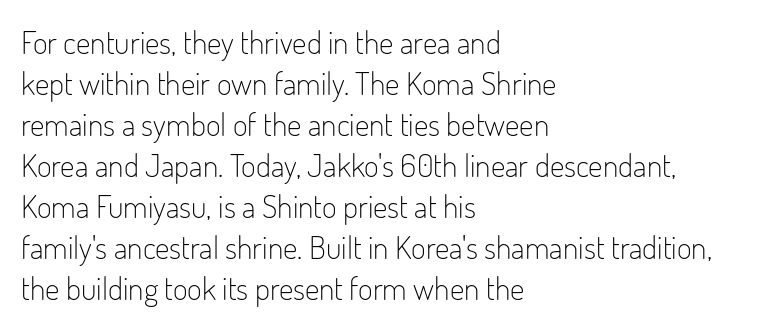
The ragged edge is on the right, which tells us the setting is flush left. Between one letter and the next there's only the usual sliver of space. Heft: none added — not bold. This block has exactly the height ordinary leading produces. The rendering uses natural spacing where letterforms have individual widths.
